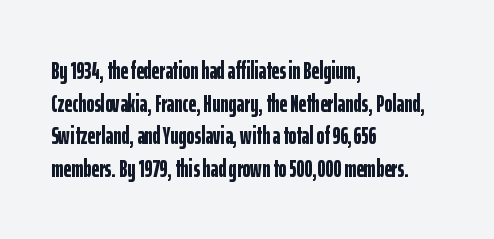
Q: Is the text bold? A: Yes.
Q: Is the text italic (slanted)? A: No, it is upright.
Q: Is the text underlined? A: No.
Q: How is the paragraph aligned? A: Left-aligned.
Q: Is the spacing between letters normal or unusually wide? A: Normal.
Q: Is the spacing between lines tight, normal or loose? A: Normal.
